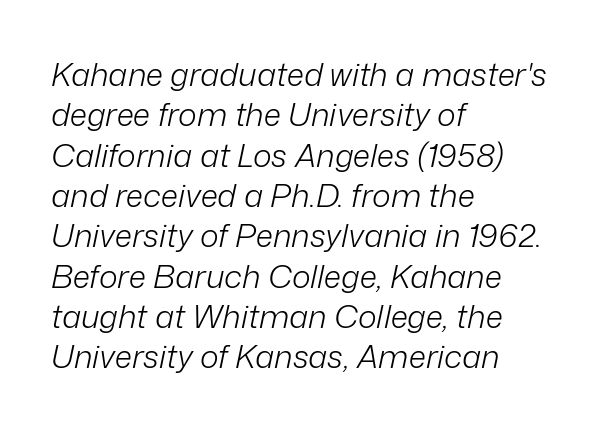
Underline: absent. Stroke thickness stays within the range of a standard reading face or lighter. You could not count columns in this text — the font is proportionally spaced. These lines were composed using italics.
